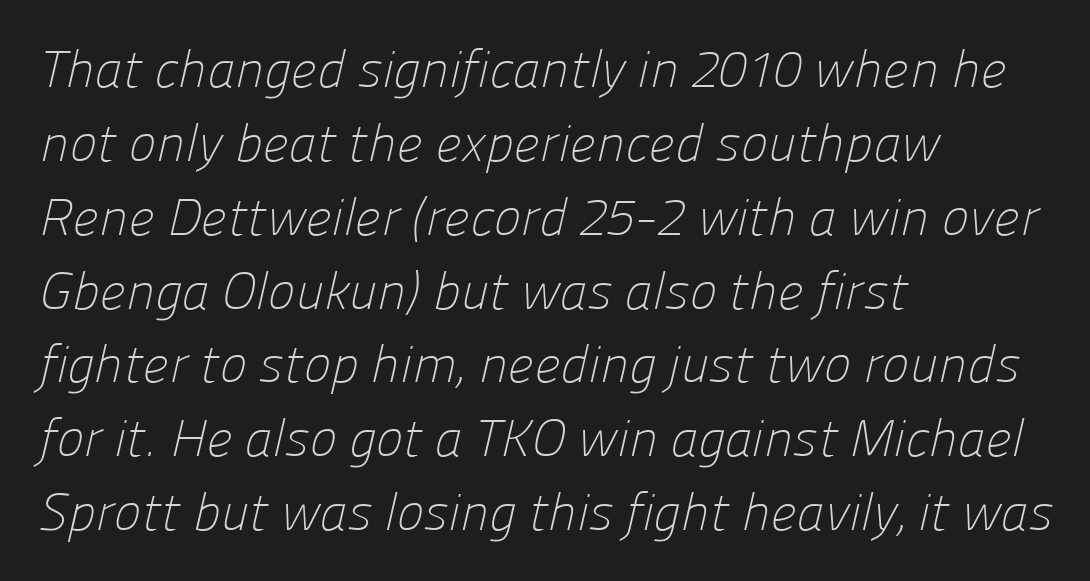
Are there feet on the stems? There aren't — it's a sans. Type without underlining. The lines in this sample share a left origin and differ only in where they stop. Is the letter spacing exaggerated? No — it looks like the ordinary default. Evenly set lines give the paragraph a standard silhouette. Think of a printed novel: that variable character pitch is what you see here.
